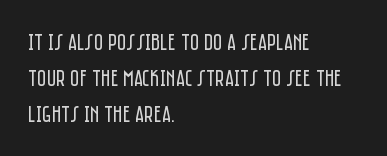
Q: Is the text bold? A: No.
Q: Is the text italic (slanted)? A: No, it is upright.
Q: Is the text underlined? A: No.
Q: How is the paragraph aligned? A: Left-aligned.
Q: Is the spacing between letters normal or unusually wide? A: Normal.
Q: Is the spacing between lines tight, normal or loose? A: Normal.
